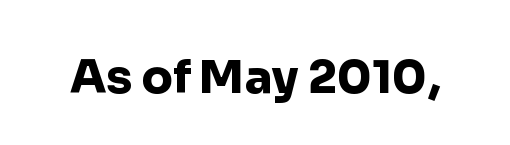
{"serif": "no", "italic": "no", "bold": "yes", "weight": "heavy", "width": "normal", "stroke_contrast": "low", "x_height": "medium", "monospaced": "no", "underline": "no", "letter_spacing": "normal", "letter_spacing_em": 0.0, "glyph_px": 46}
